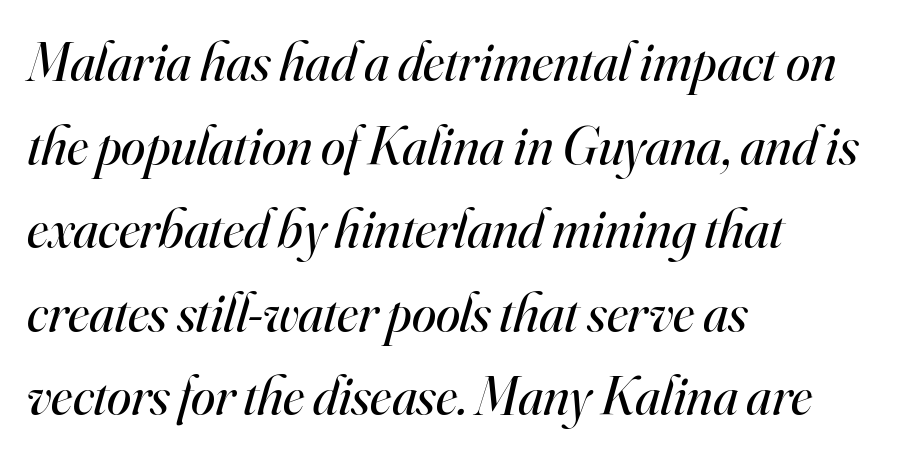
The image shows 55 px regular-weight serif type, italic (leaning right); set left-aligned, normal line spacing (1.52x), normal letter spacing, not underlined; high stroke contrast and a small x-height.
